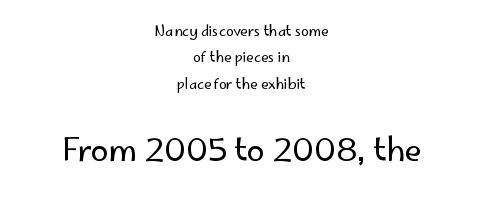
Q: Is the text bold? A: No.
Q: Is the text italic (slanted)? A: No, it is upright.
Q: Is the typeface a serif or a sans-serif typeface? A: Sans-serif.
Q: Is the text underlined? A: No.
Q: How is the paragraph aligned? A: Centered.
Q: Is the spacing between letters normal or unusually wide? A: Normal.
Q: Which block of text is set in a larger size, the first (top) or the second (bottom)? A: The second (bottom) one.
Q: Width (condensed, normal, or wide)? A: Normal.
Q: Stroke contrast? A: Low.
Q: x-height? A: Small.
Q: Monospaced? A: No.
